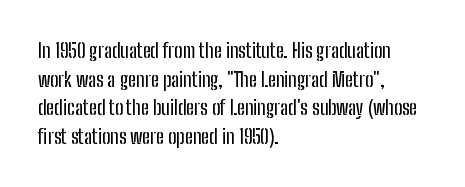
Q: Is the text italic (slanted)? A: No, it is upright.
Q: Is the text underlined? A: No.
Q: How is the paragraph aligned? A: Left-aligned.
Q: Is the spacing between letters normal or unusually wide? A: Normal.
Q: Is the spacing between lines tight, normal or loose? A: Normal.
